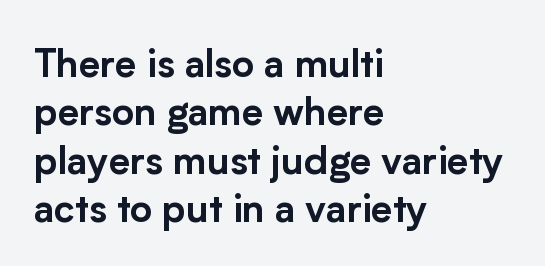
{"serif": "no", "italic": "no", "width": "normal", "stroke_contrast": "low", "x_height": "medium", "monospaced": "no", "underline": "no", "align": "left", "line_spacing": "normal", "line_spacing_ratio": 1.27, "letter_spacing": "normal", "letter_spacing_em": 0.0, "glyph_px": 38}
